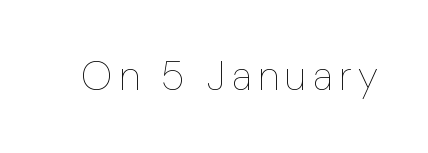
{"italic": "no", "bold": "no", "weight": "thin", "width": "normal", "stroke_contrast": "low", "x_height": "medium", "monospaced": "no", "underline": "no", "glyph_px": 40}
